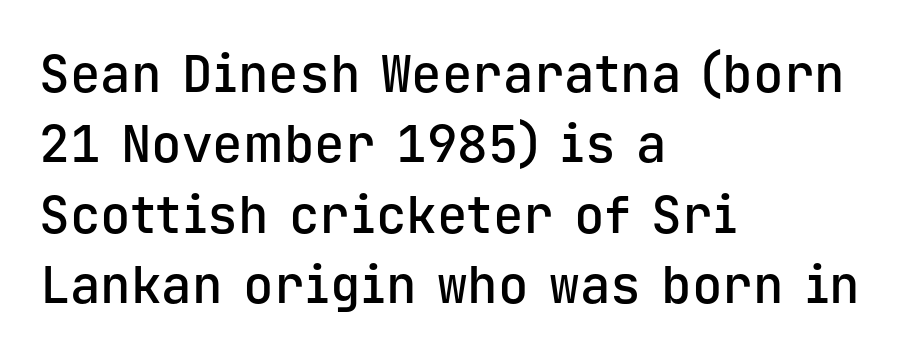
The line texture is even and compact thanks to regular tracking. One-word summary of the alignment: left. Vertical strokes here are truly vertical. The rendering uses a moderate line-height, typical for paragraphs.
